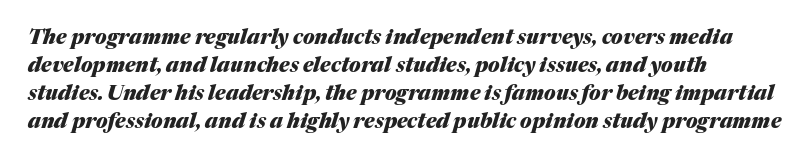
{"italic": "yes", "lean": "right", "slant_degrees": 17, "bold": "yes", "underline": "no", "align": "left", "line_spacing": "normal", "line_spacing_ratio": 1.4, "letter_spacing": "normal", "letter_spacing_em": 0.0, "glyph_px": 20}
